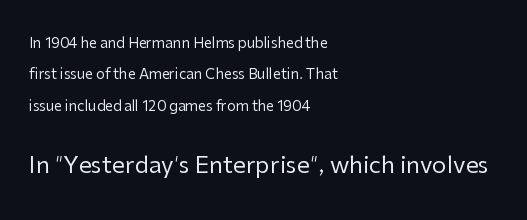
The image shows 23 px text type, upright; set left-aligned, loose line spacing (2.25x), normal letter spacing, not underlined; the second (bottom) block is 1.64x larger.
